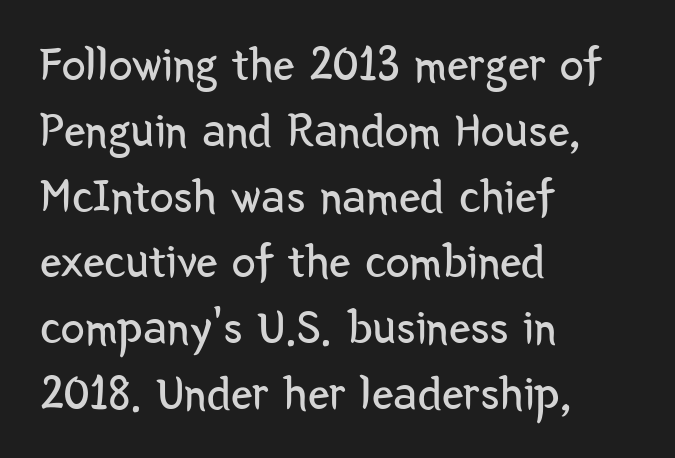
Descender tails drop into unmarked territory. Summary of vertical rhythm: regular, with standard interline spacing. Serifs: no, the terminals of the letterforms are clean. The rendering uses natural spacing where letterforms have individual widths.
